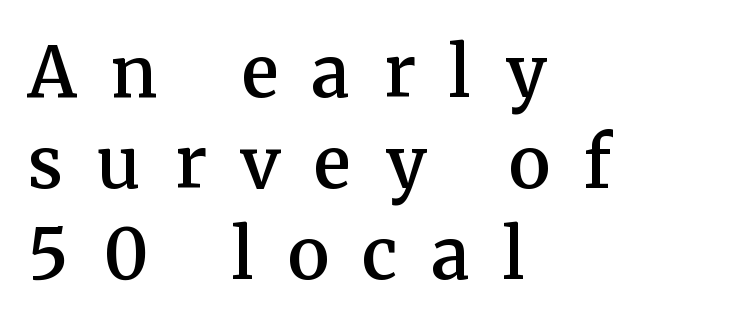
The image shows 70 px semibold serif type, upright; set left-aligned, normal line spacing (1.3x), unusually wide letter spacing (+0.48 em), not underlined; medium stroke contrast and a medium x-height.
